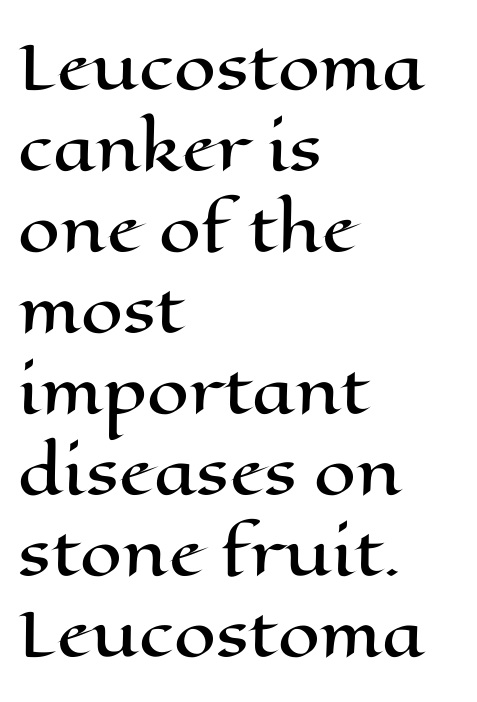
Q: Is the text italic (slanted)? A: No, it is upright.
Q: Is the text underlined? A: No.
Q: How is the paragraph aligned? A: Left-aligned.
Q: Is the spacing between letters normal or unusually wide? A: Normal.
Q: Is the spacing between lines tight, normal or loose? A: Normal.
Q: Width (condensed, normal, or wide)? A: Wide.
Q: Stroke contrast? A: High.
Q: x-height? A: Medium.
Q: Monospaced? A: No.
